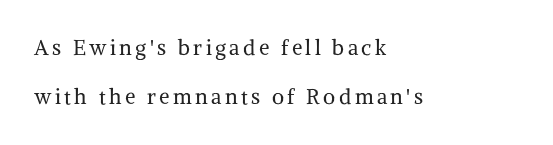
Q: Is the text bold? A: No.
Q: Is the text italic (slanted)? A: No, it is upright.
Q: Is the text underlined? A: No.
Q: How is the paragraph aligned? A: Left-aligned.
Q: Is the spacing between lines tight, normal or loose? A: Loose.
